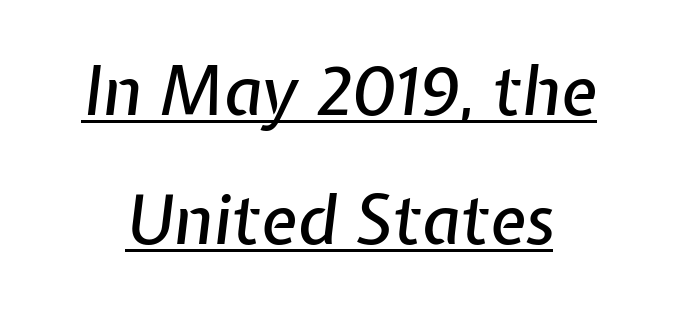
Regarding leading, the lines here are spaced well apart. The tracking reads as untouched default to a designer's eye. The face used here is proportionally spaced, like ordinary book or web type. The face used here has a pronounced slope to its letters.
